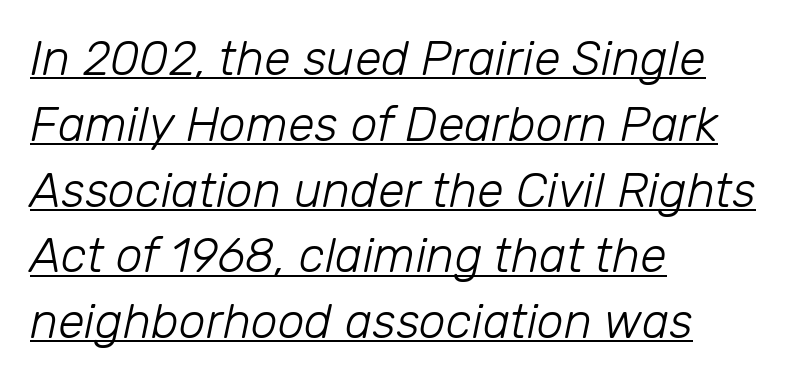
Q: Is the text bold? A: No.
Q: Is the text italic (slanted)? A: Yes, it leans right by about 12 degrees.
Q: Is the text underlined? A: Yes.
Q: How is the paragraph aligned? A: Left-aligned.
Q: Is the spacing between letters normal or unusually wide? A: Normal.
Q: Is the spacing between lines tight, normal or loose? A: Normal.
Q: Width (condensed, normal, or wide)? A: Normal.
Q: Stroke contrast? A: Low.
Q: x-height? A: Medium.
Q: Monospaced? A: No.
